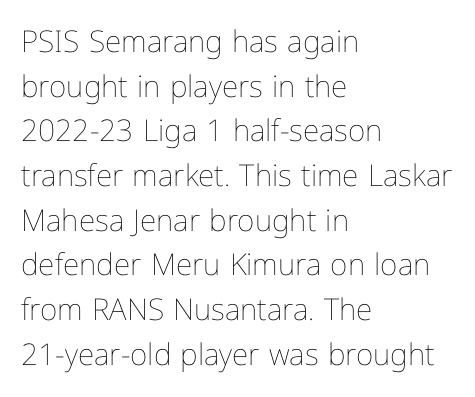
{"italic": "no", "bold": "no", "weight": "thin", "width": "condensed", "stroke_contrast": "low", "x_height": "medium", "monospaced": "no", "underline": "no", "align": "left", "line_spacing": "normal", "line_spacing_ratio": 1.49, "letter_spacing": "normal", "letter_spacing_em": 0.0, "glyph_px": 30}
